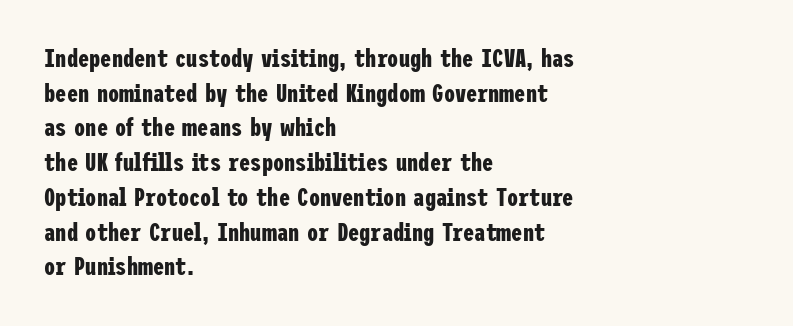
{"italic": "no", "bold": "yes", "underline": "no", "align": "left", "line_spacing": "normal", "line_spacing_ratio": 1.39, "letter_spacing": "normal", "letter_spacing_em": 0.0, "glyph_px": 25}
